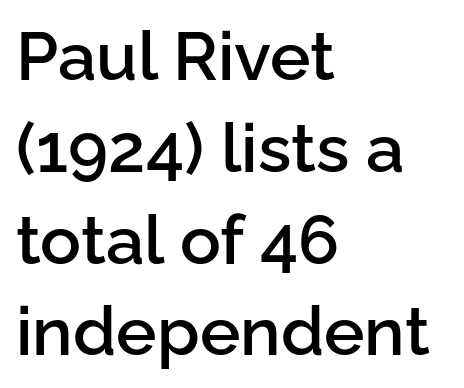
{"serif": "no", "italic": "no", "bold": "semi", "weight": "semibold", "width": "normal", "stroke_contrast": "low", "x_height": "medium", "monospaced": "no", "underline": "no", "align": "left", "line_spacing": "normal", "line_spacing_ratio": 1.35, "letter_spacing": "normal", "letter_spacing_em": 0.0, "glyph_px": 68}
